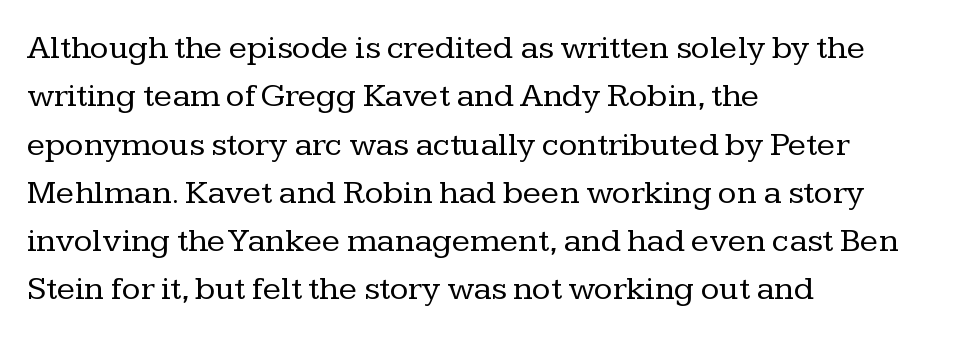
The image shows 34 px regular-weight serif type, upright; set left-aligned, normal line spacing (1.42x), normal letter spacing, not underlined; low stroke contrast and a medium x-height.
